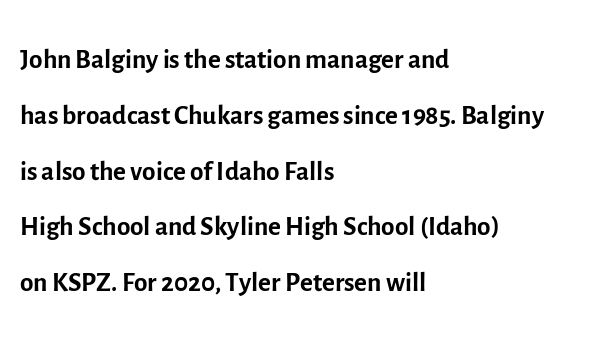
Q: Is the text bold? A: No.
Q: Is the text italic (slanted)? A: No, it is upright.
Q: Is the typeface a serif or a sans-serif typeface? A: Sans-serif.
Q: Is the text underlined? A: No.
Q: How is the paragraph aligned? A: Left-aligned.
Q: Is the spacing between letters normal or unusually wide? A: Normal.
Q: Is the spacing between lines tight, normal or loose? A: Normal.
Q: Width (condensed, normal, or wide)? A: Normal.
Q: x-height? A: Medium.
Q: Monospaced? A: No.
